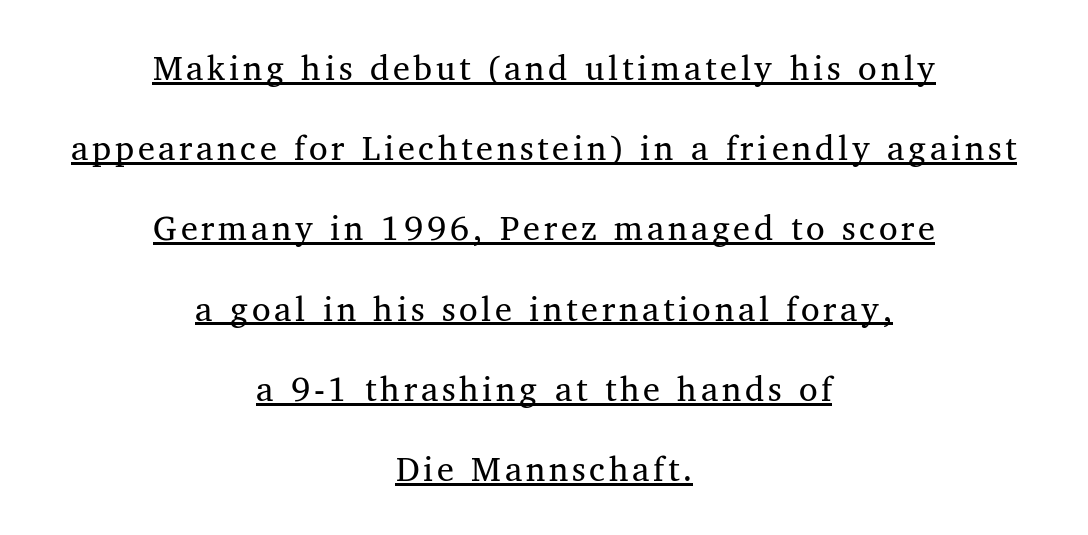
{"serif": "yes", "italic": "no", "bold": "no", "weight": "regular", "width": "normal", "stroke_contrast": "medium", "x_height": "medium", "monospaced": "no", "underline": "yes", "align": "center", "line_spacing": "loose", "line_spacing_ratio": 2.36, "glyph_px": 34}
